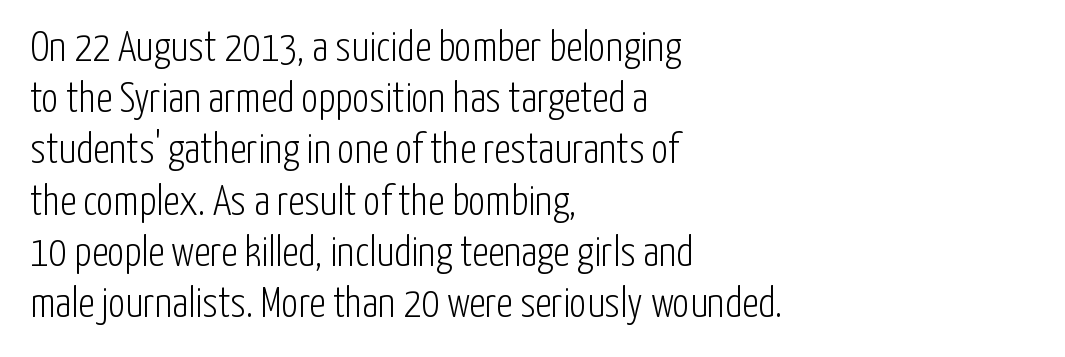
Q: Is the text bold? A: No.
Q: Is the text italic (slanted)? A: No, it is upright.
Q: Is the typeface a serif or a sans-serif typeface? A: Sans-serif.
Q: Is the text underlined? A: No.
Q: How is the paragraph aligned? A: Left-aligned.
Q: Is the spacing between letters normal or unusually wide? A: Normal.
Q: Width (condensed, normal, or wide)? A: Condensed.
Q: Stroke contrast? A: Low.
Q: x-height? A: Medium.
Q: Monospaced? A: No.
